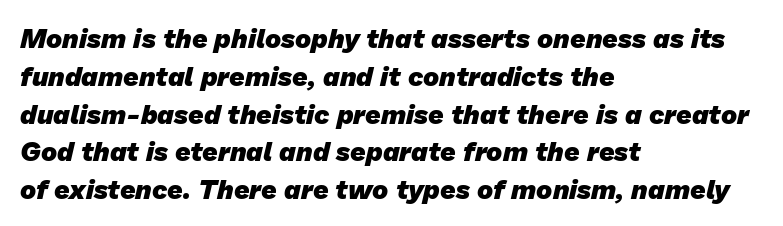
Q: Is the text bold? A: Yes.
Q: Is the text underlined? A: No.
Q: How is the paragraph aligned? A: Left-aligned.
Q: Is the spacing between letters normal or unusually wide? A: Normal.
Q: Is the spacing between lines tight, normal or loose? A: Normal.
